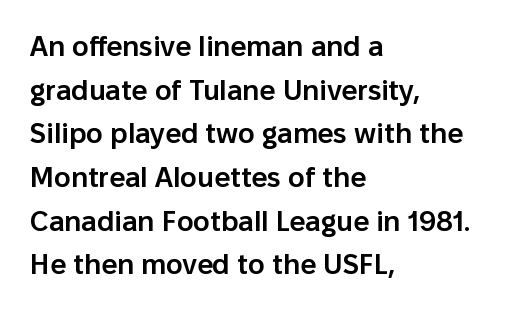
{"serif": "no", "italic": "no", "bold": "semi", "weight": "semibold", "width": "normal", "stroke_contrast": "low", "x_height": "medium", "monospaced": "no", "underline": "no", "align": "left", "line_spacing": "normal", "line_spacing_ratio": 1.56, "letter_spacing": "normal", "letter_spacing_em": 0.0, "glyph_px": 28}
